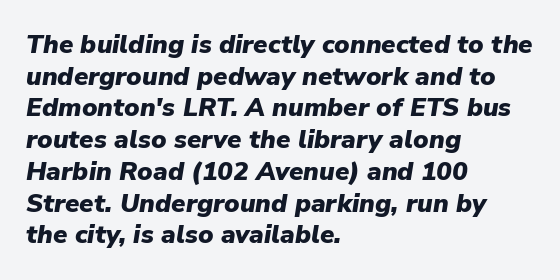
Yep, that's italic — everything's leaning. Students, this is bold: see how much ink each stroke carries. The tracking reads as untouched default to a designer's eye. The string is rendered with underlining switched off.
